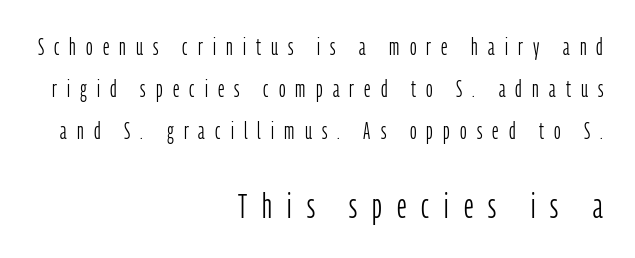
Q: Is the text bold? A: No.
Q: Is the text italic (slanted)? A: No, it is upright.
Q: Is the typeface a serif or a sans-serif typeface? A: Sans-serif.
Q: Is the text underlined? A: No.
Q: How is the paragraph aligned? A: Right-aligned.
Q: Is the spacing between letters normal or unusually wide? A: Unusually wide.
Q: Which block of text is set in a larger size, the first (top) or the second (bottom)? A: The second (bottom) one.
Q: Width (condensed, normal, or wide)? A: Condensed.
Q: Stroke contrast? A: Low.
Q: x-height? A: Medium.
Q: Monospaced? A: No.
